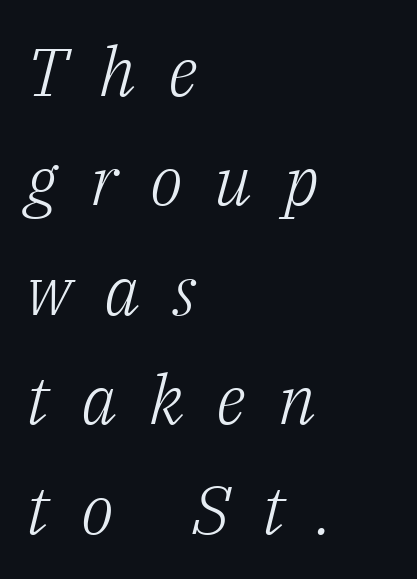
{"serif": "yes", "italic": "yes", "lean": "right", "slant_degrees": 14, "bold": "no", "weight": "light", "width": "normal", "stroke_contrast": "low", "x_height": "medium", "monospaced": "no", "underline": "no", "align": "left", "line_spacing": "normal", "line_spacing_ratio": 1.61, "letter_spacing": "wide", "letter_spacing_em": 0.47, "glyph_px": 68}
